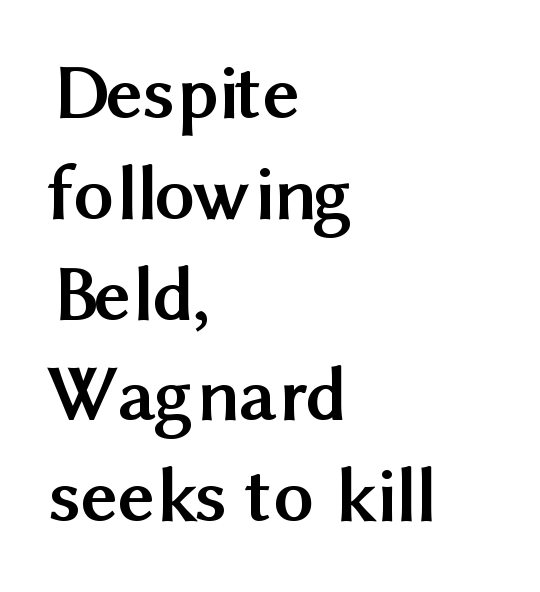
Rendered with straight, roman letterforms. The type family on display is of the sans-serif kind. A typesetter would call this leading conventional body-copy spacing. The gap between lines stays unmarked.
